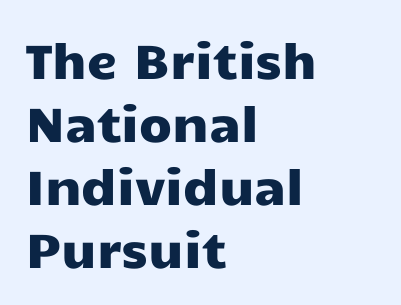
Letterform terminals end flat and unadorned throughout the passage. This sample uses an upright cut, with every glyph sitting square on the baseline. Visually the block forms a straight wall on the left and a jagged coastline on the right. Type without underlining. The tracking reads as untouched default to a designer's eye. The line-height multiplier appears to be the usual default.
